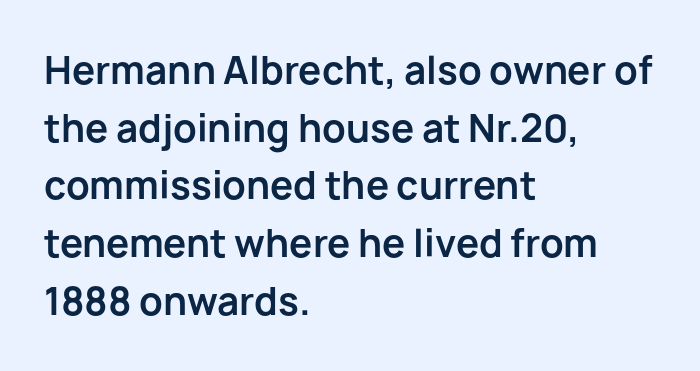
The image shows 37 px bold sans-serif type, upright; set left-aligned, normal line spacing (1.56x), normal letter spacing, not underlined; low stroke contrast and a medium x-height.
